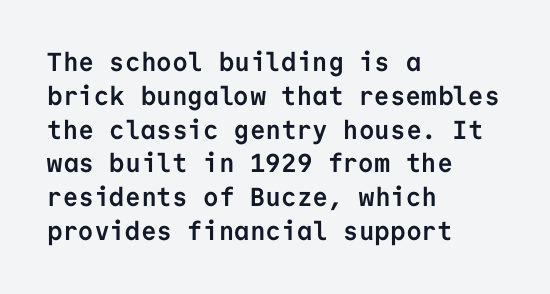
{"italic": "no", "bold": "yes", "underline": "no", "align": "left", "line_spacing": "normal", "line_spacing_ratio": 1.3, "letter_spacing": "normal", "letter_spacing_em": 0.0, "glyph_px": 26}
